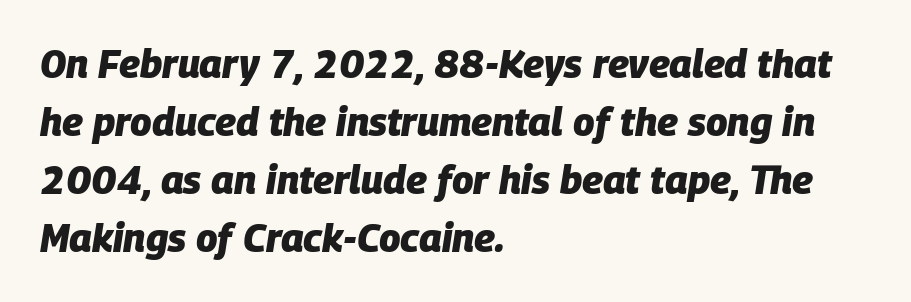
The whole block is typeset with a tilt. Every row of glyphs begins at an identical x-position on the left. A typesetter would call this zero additional tracking. Each letter keeps its own natural width here, so spacing adapts to shape. I'd describe the lettering as bold — thick and assertive. The space directly below the letters is spotless.
